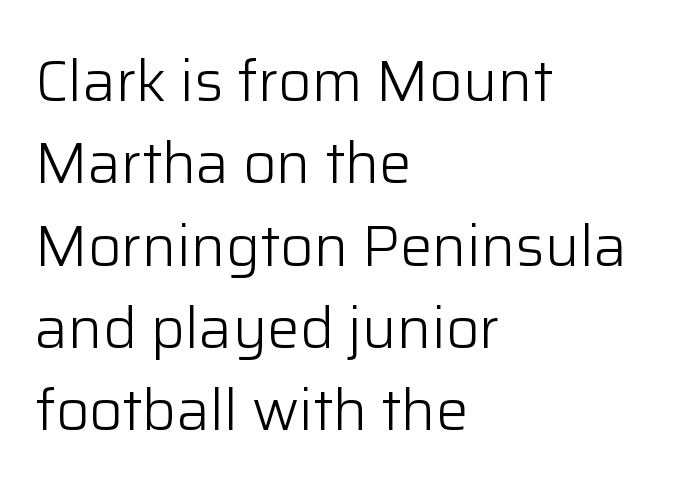
Ordinary non-slanted type is in use. You could not count columns in this text — the font is proportionally spaced. Are there feet on the stems? There aren't — it's a sans. Does extra space separate the letters? No, they use regular spacing. Each row of text sits above clean, open space.
